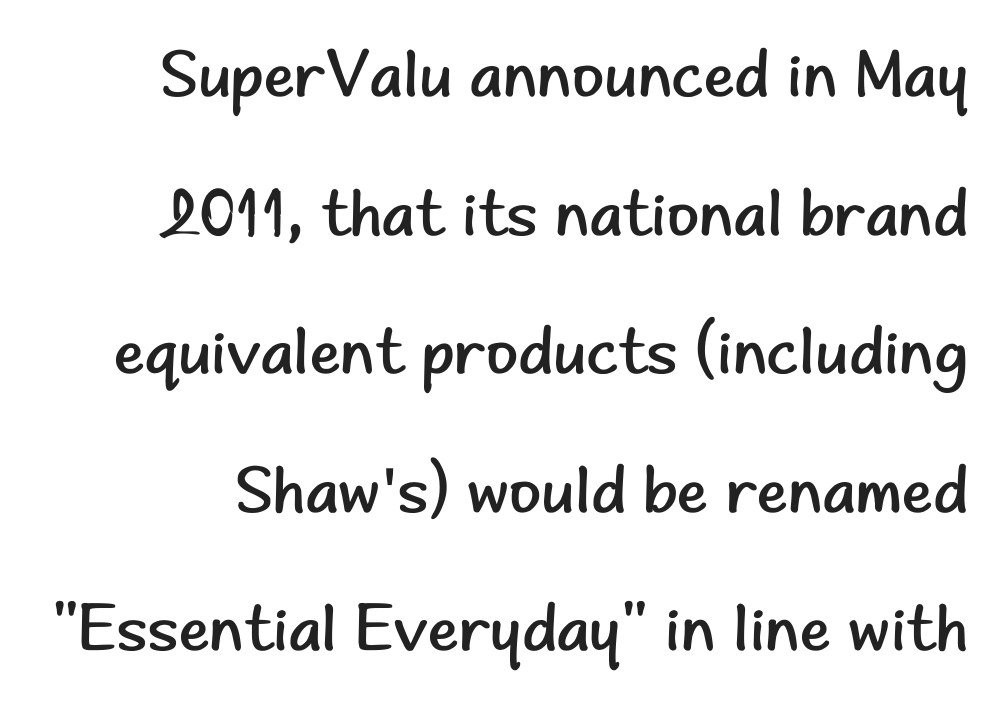
The image shows 66 px regular-weight sans-serif type, upright; set loose line spacing (2.1x), normal letter spacing, not underlined; low stroke contrast and a small x-height.
